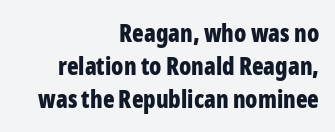
Q: Is the text bold? A: Yes.
Q: Is the text italic (slanted)? A: No, it is upright.
Q: Is the text underlined? A: No.
Q: How is the paragraph aligned? A: Right-aligned.
Q: Is the spacing between letters normal or unusually wide? A: Normal.
Q: Is the spacing between lines tight, normal or loose? A: Normal.
